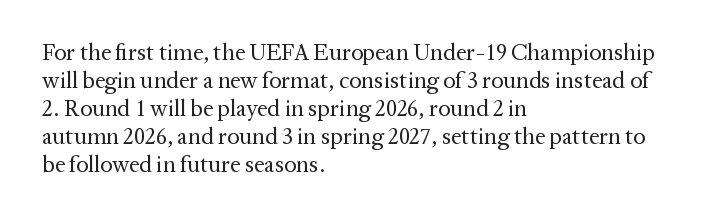
{"italic": "no", "bold": "no", "underline": "no", "align": "left", "line_spacing_ratio": 1.22, "letter_spacing": "normal", "letter_spacing_em": 0.0, "glyph_px": 23}
